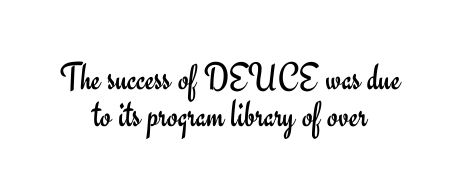
These lines are rendered in a variable-pitch font. Leftover space on each line is divided equally before and after the words. Think standard paragraph weight, or any step lighter than that. Bare-footed words on every line.
